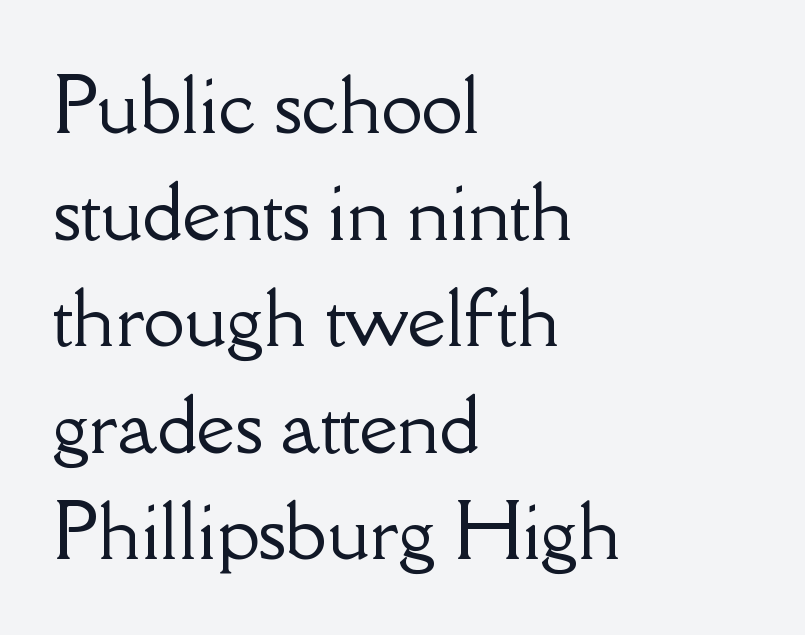
Q: Is the text italic (slanted)? A: No, it is upright.
Q: Is the typeface a serif or a sans-serif typeface? A: Serif.
Q: Is the text underlined? A: No.
Q: How is the paragraph aligned? A: Left-aligned.
Q: Is the spacing between letters normal or unusually wide? A: Normal.
Q: Is the spacing between lines tight, normal or loose? A: Normal.
Q: Width (condensed, normal, or wide)? A: Normal.
Q: Stroke contrast? A: Low.
Q: x-height? A: Small.
Q: Monospaced? A: No.
